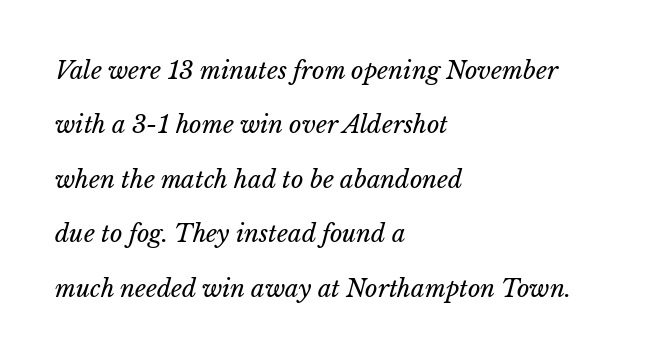
{"italic": "yes", "lean": "right", "slant_degrees": 15, "bold": "no", "underline": "no", "align": "left", "line_spacing": "loose", "line_spacing_ratio": 2.27, "letter_spacing": "normal", "letter_spacing_em": 0.0, "glyph_px": 24}
